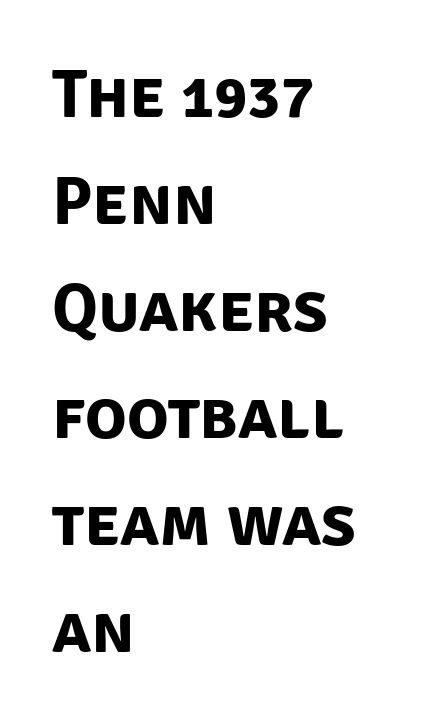
This rendering leaves character spacing at its baseline value. The typesetter chose a ragged-right arrangement here. Beneath every word, the page is bare. Nothing sits at the stroke ends, so this counts as sans-serif. Is there much room between lines? A standard amount, neither cramped nor airy.
